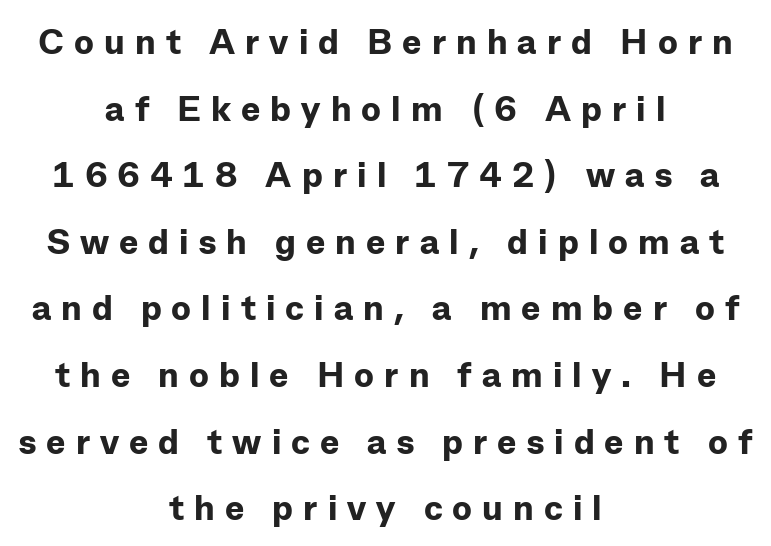
The image shows 36 px bold sans-serif type, upright; set centered, line spacing 1.85x, unusually wide letter spacing (+0.28 em), not underlined; low stroke contrast and a medium x-height.
